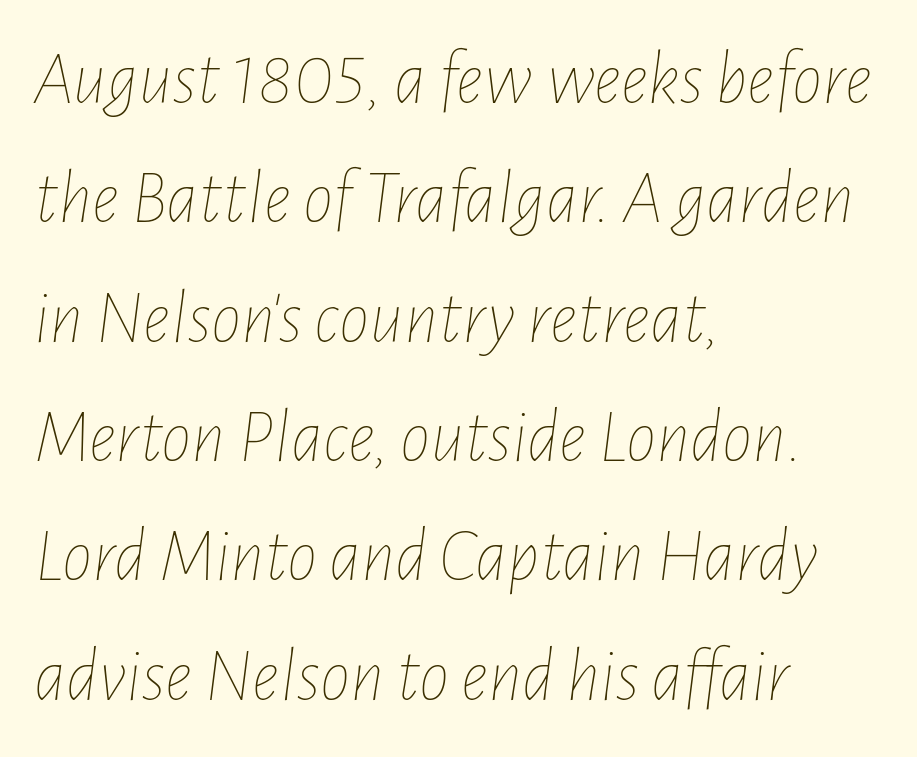
Inter-character spacing is left at the font's built-in metrics. Every row of glyphs begins at an identical x-position on the left. Beneath every word, the page is bare. Weight: regular or lighter. Horizontal bands of white between lines are of average thickness.
